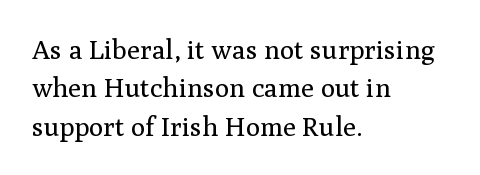
The image shows 27 px text type, upright; set left-aligned, normal line spacing (1.42x), normal letter spacing, not underlined.
